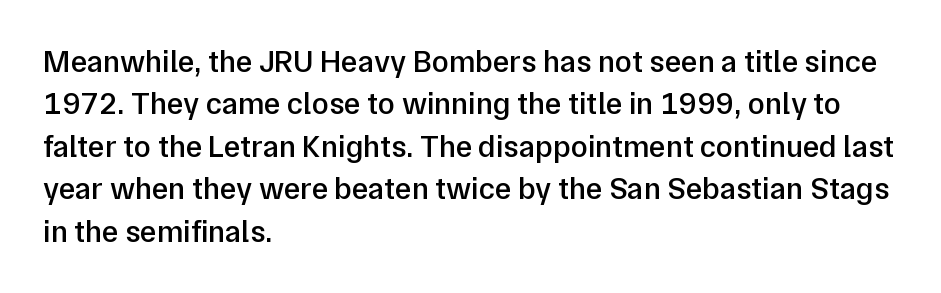
Students, this is semibold: more ink than regular, less than bold. Letterform terminals end flat and unadorned throughout the passage. Caption: standard tracking, unaltered. The face used here is proportionally spaced, like ordinary book or web type. Does the leading feel generous? No, just average. A bare baseline throughout the passage.
